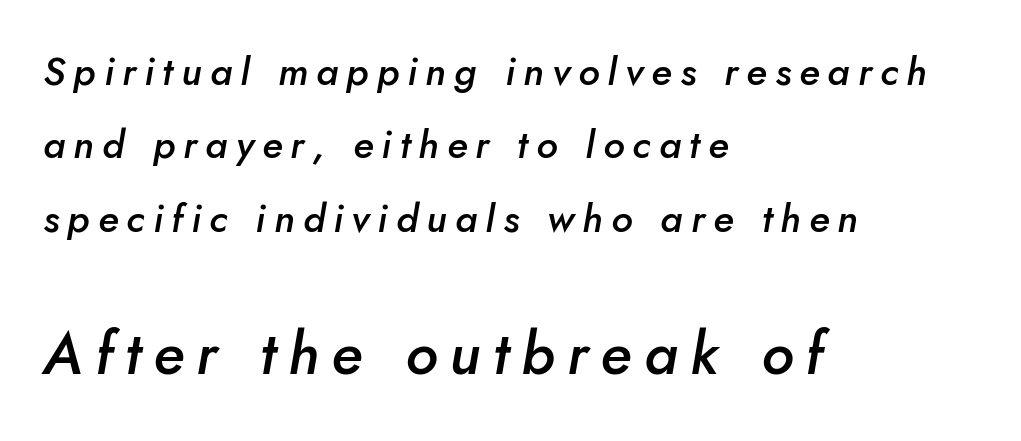
Weight check: semibold — heavier than regular, not quite bold. The string is rendered with underlining switched off. A typesetter would call this proportional, since set widths differ per character. The second block has been scaled up relative to the first.
